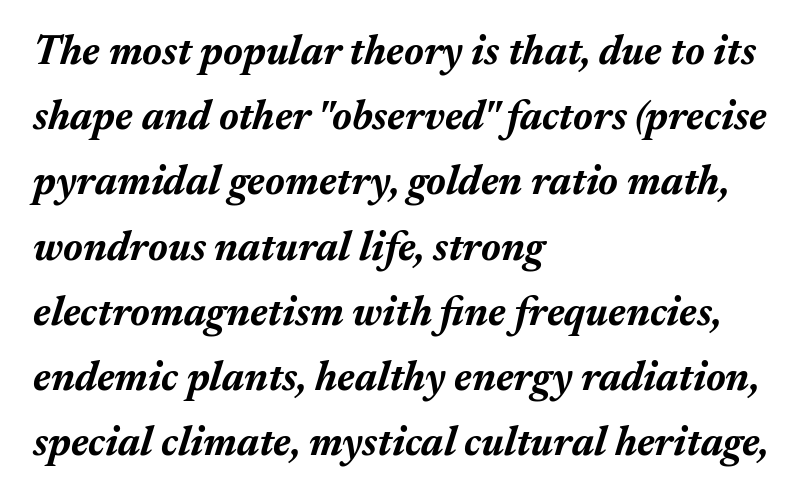
{"italic": "yes", "lean": "right", "slant_degrees": 17, "bold": "yes", "weight": "bold", "width": "normal", "stroke_contrast": "medium", "x_height": "medium", "monospaced": "no", "underline": "no", "align": "left", "line_spacing": "normal", "line_spacing_ratio": 1.59, "letter_spacing": "normal", "letter_spacing_em": 0.0, "glyph_px": 41}
